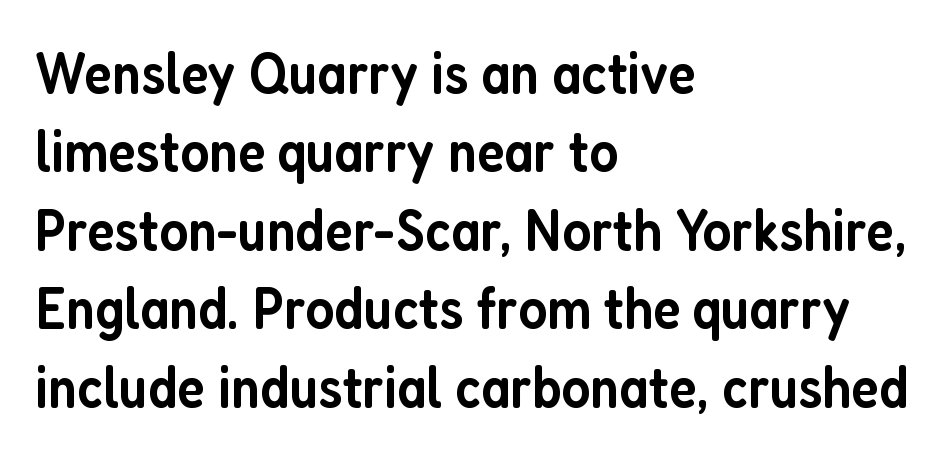
The image shows 59 px semibold, condensed sans-serif type, upright; set left-aligned, normal line spacing (1.33x), normal letter spacing, not underlined; low stroke contrast and a medium x-height.
